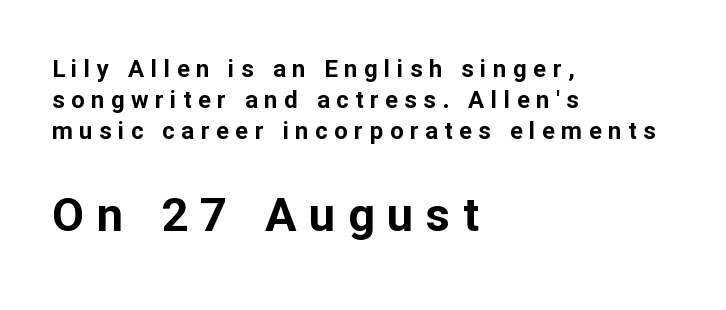
Q: Is the text bold? A: Yes.
Q: Is the text italic (slanted)? A: No, it is upright.
Q: Is the typeface a serif or a sans-serif typeface? A: Sans-serif.
Q: Is the text underlined? A: No.
Q: How is the paragraph aligned? A: Left-aligned.
Q: Is the spacing between letters normal or unusually wide? A: Unusually wide.
Q: Is the spacing between lines tight, normal or loose? A: Normal.
Q: Which block of text is set in a larger size, the first (top) or the second (bottom)? A: The second (bottom) one.
Q: Width (condensed, normal, or wide)? A: Normal.
Q: Stroke contrast? A: Low.
Q: x-height? A: Medium.
Q: Monospaced? A: No.
